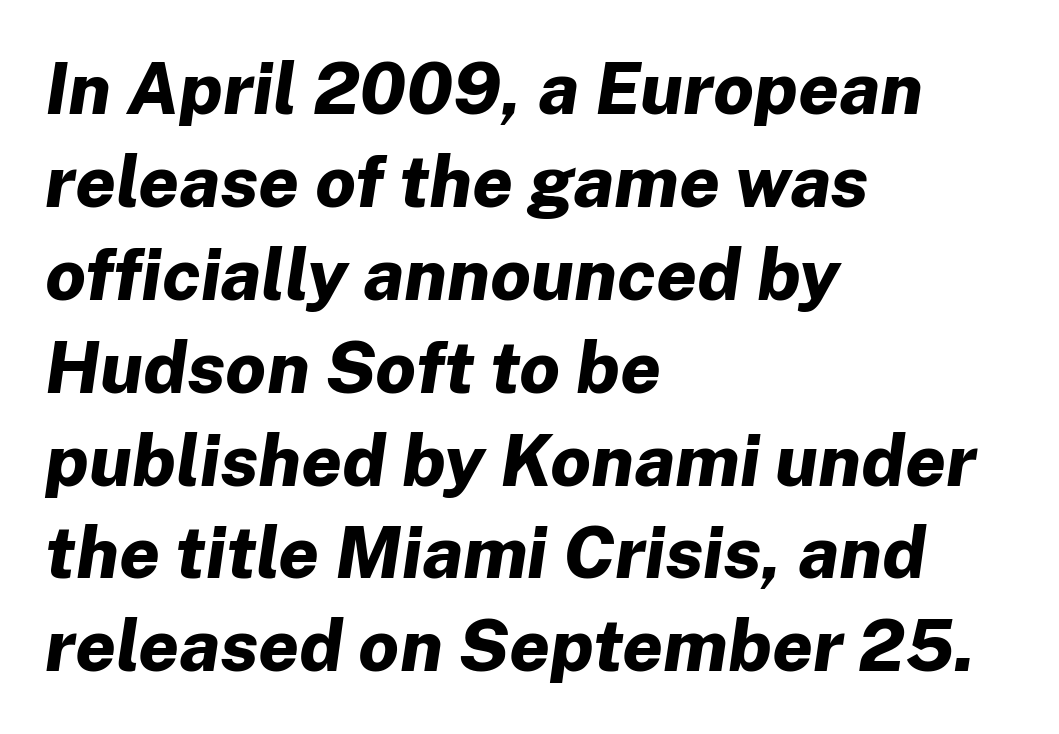
Q: Is the text bold? A: Yes.
Q: Is the text italic (slanted)? A: Yes, it leans right by about 8 degrees.
Q: Is the text underlined? A: No.
Q: How is the paragraph aligned? A: Left-aligned.
Q: Is the spacing between letters normal or unusually wide? A: Normal.
Q: Is the spacing between lines tight, normal or loose? A: Normal.
Q: Width (condensed, normal, or wide)? A: Normal.
Q: Stroke contrast? A: Low.
Q: x-height? A: Medium.
Q: Monospaced? A: No.
